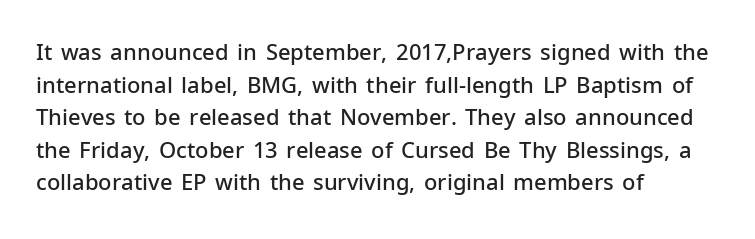
Short and long lines alike share a common starting point at left. Quick note: not italic, upright. In terms of leading, this rendering sits right in the middle. The gap between lines stays unmarked.
